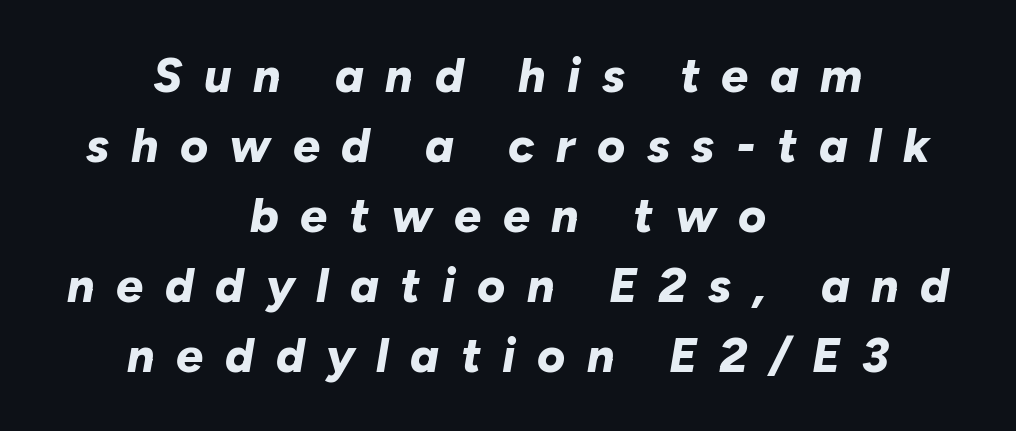
The image shows 48 px bold type, italic (leaning right); set centered, normal line spacing (1.46x), unusually wide letter spacing (+0.45 em), not underlined; low stroke contrast and a medium x-height.
